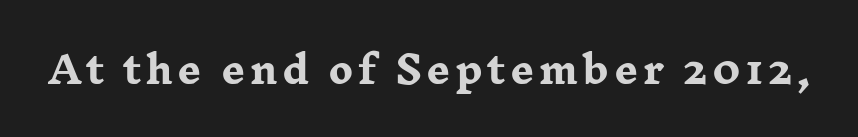
Descender tails drop into unmarked territory. A dark, heavy texture on the line: the type is bold. The type sits square on the baseline with zero lean. In terms of letterform style, serifs are clearly present. The passage shown is typed in a proportional face where columns would drift.
